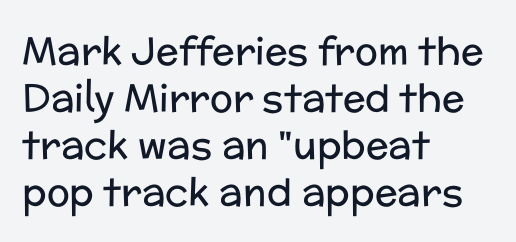
{"serif": "no", "italic": "no", "bold": "no", "weight": "regular", "width": "normal", "stroke_contrast": "low", "x_height": "medium", "monospaced": "no", "underline": "no", "align": "left", "line_spacing_ratio": 1.24, "letter_spacing": "normal", "letter_spacing_em": 0.0, "glyph_px": 38}
